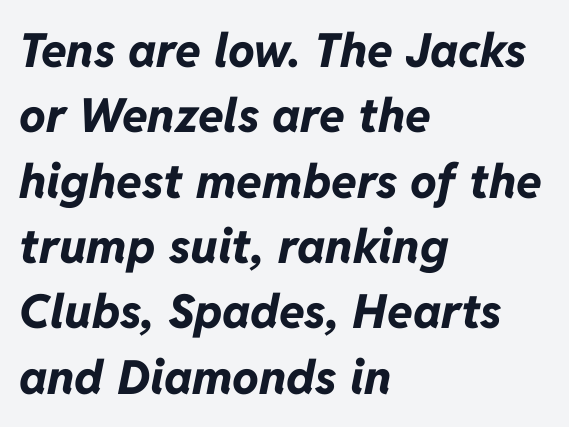
Q: Is the text bold? A: Yes.
Q: Is the text italic (slanted)? A: Yes, it leans right by about 11 degrees.
Q: Is the text underlined? A: No.
Q: How is the paragraph aligned? A: Left-aligned.
Q: Is the spacing between letters normal or unusually wide? A: Normal.
Q: Is the spacing between lines tight, normal or loose? A: Normal.
Q: Width (condensed, normal, or wide)? A: Normal.
Q: Stroke contrast? A: Low.
Q: x-height? A: Medium.
Q: Monospaced? A: No.
